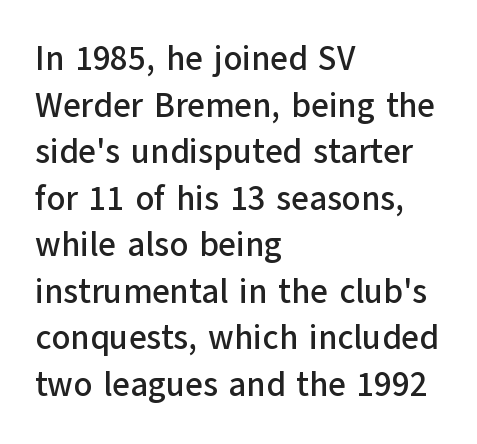
The image shows 34 px sans-serif type, upright; set left-aligned, normal line spacing (1.37x), normal letter spacing, not underlined; low stroke contrast and a medium x-height.
